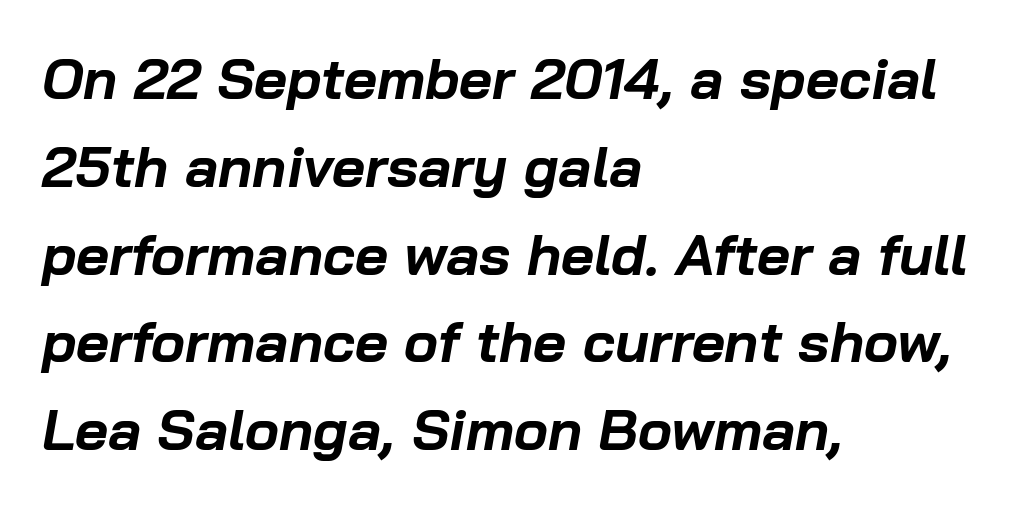
Q: Is the text bold? A: Yes.
Q: Is the text italic (slanted)? A: Yes, it leans right by about 10 degrees.
Q: Is the text underlined? A: No.
Q: How is the paragraph aligned? A: Left-aligned.
Q: Is the spacing between letters normal or unusually wide? A: Normal.
Q: Is the spacing between lines tight, normal or loose? A: Normal.
Q: Width (condensed, normal, or wide)? A: Normal.
Q: Stroke contrast? A: Low.
Q: x-height? A: Medium.
Q: Monospaced? A: No.
